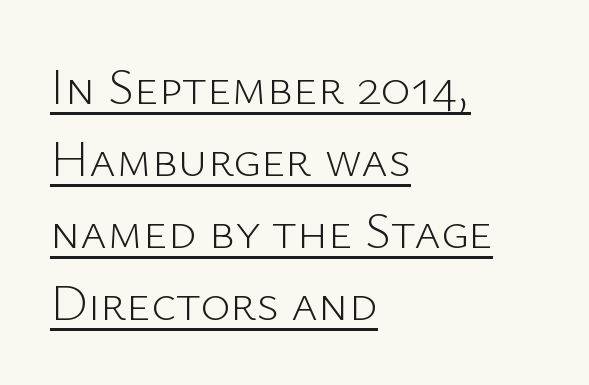
Letter spacing: default. Here the designer chose a conventional face with non-uniform glyph widths. Designer's note — italics off, roman on. Is the block centered? No — it sits flush against the left margin.
